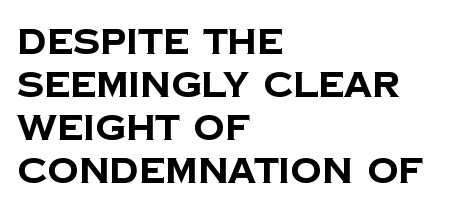
Q: Is the text bold? A: Yes.
Q: Is the typeface a serif or a sans-serif typeface? A: Sans-serif.
Q: Is the text underlined? A: No.
Q: How is the paragraph aligned? A: Left-aligned.
Q: Is the spacing between letters normal or unusually wide? A: Normal.
Q: Width (condensed, normal, or wide)? A: Normal.
Q: Stroke contrast? A: Low.
Q: x-height? A: Large.
Q: Monospaced? A: No.
